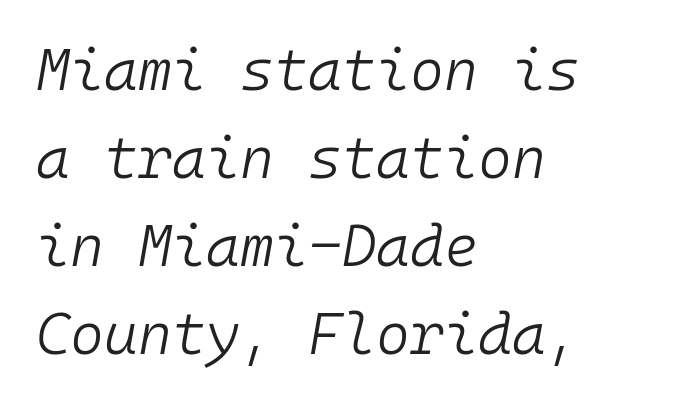
{"italic": "yes", "lean": "right", "slant_degrees": 10, "bold": "no", "weight": "light", "width": "normal", "stroke_contrast": "low", "x_height": "medium", "monospaced": "yes", "underline": "no", "align": "left", "line_spacing": "normal", "line_spacing_ratio": 1.52, "letter_spacing": "normal", "letter_spacing_em": 0.0, "glyph_px": 58}
